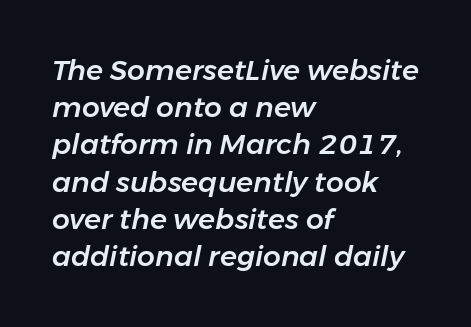
Is this a fixed-width face? No — the glyphs have proportional, varying widths. A typesetter would call this leading conventional body-copy spacing. The area under the type is left untouched. You could call the tracking neutral — neither tight nor loose. The font's italic variant was chosen for this text.
